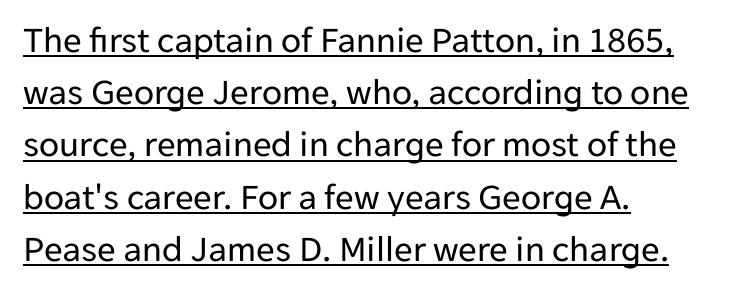
{"serif": "no", "italic": "no", "bold": "no", "weight": "regular", "width": "normal", "stroke_contrast": "low", "x_height": "medium", "monospaced": "no", "underline": "yes", "align": "left", "line_spacing": "normal", "line_spacing_ratio": 1.41, "letter_spacing": "normal", "letter_spacing_em": 0.0, "glyph_px": 37}
